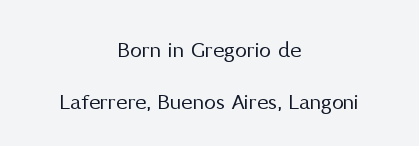
The passage is arranged like a title page — every line centered. Leading is clearly above the norm, producing a sparse column. The string is rendered with underlining switched off. Default kerning and tracking; the words read as compact shapes. This is not heavy type; no bold has been used.
